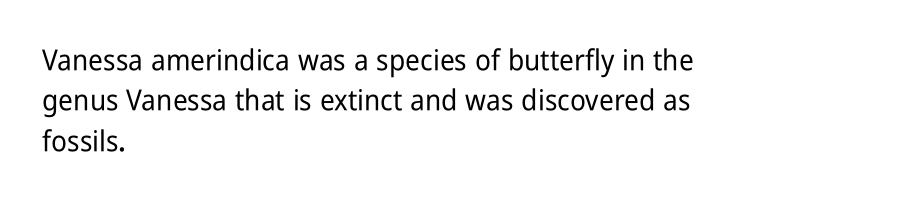
Teacher's note: observe the even left margin — that is flush-left alignment. Each letter's strokes conclude bluntly, with no projecting serifs. This sample uses plain, unmodified letter spacing. The lines sit at an ordinary, default distance from one another. The axis of the letterforms is exactly vertical. Words float on clear page, feet unadorned.
